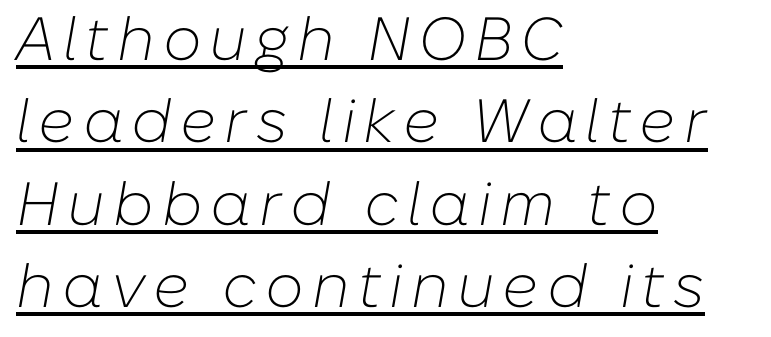
Note the varied advance widths — an 'i' is clearly narrower than an 'm'. Notice how the stems are inclined rather than vertical — that's the hallmark of italics. Left-aligned paragraph, ragged on the right. Summary of vertical rhythm: regular, with standard interline spacing. Weight: in the light-to-regular range.
